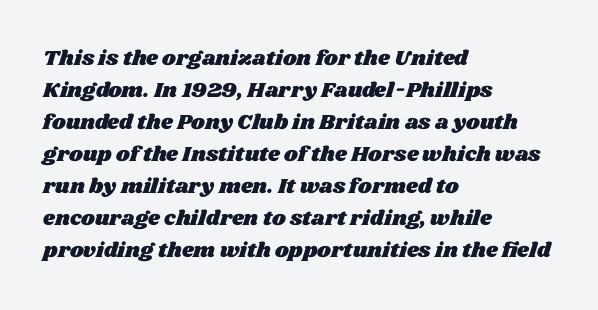
Q: Is the text underlined? A: No.
Q: How is the paragraph aligned? A: Left-aligned.
Q: Is the spacing between letters normal or unusually wide? A: Normal.
Q: Is the spacing between lines tight, normal or loose? A: Normal.
